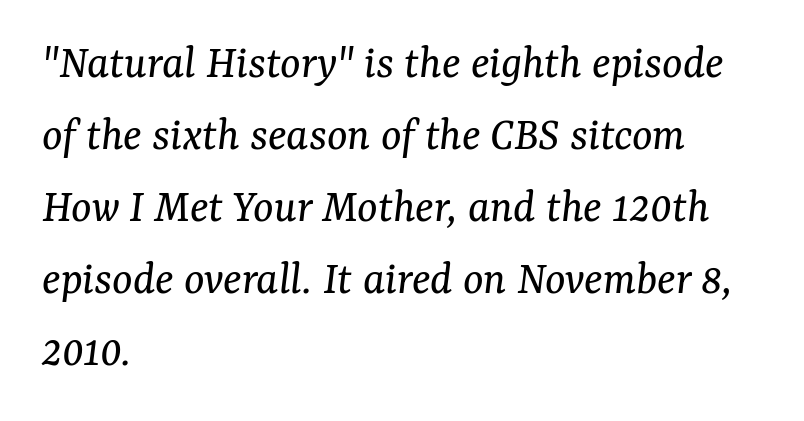
The image shows 48 px regular-weight serif type, italic (leaning right); set left-aligned, normal line spacing (1.5x), normal letter spacing, not underlined; medium stroke contrast and a medium x-height.
